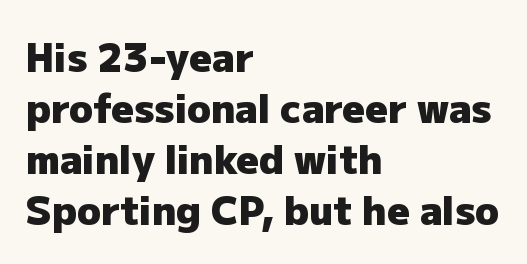
A typesetter would mark this as roman, not italic. Every letter is thick-stroked: bold, no question. Alignment: flush left. The type family on display is of the sans-serif kind. Each new line begins a customary step beneath the previous one. Decoration check: the copy has no underline.
